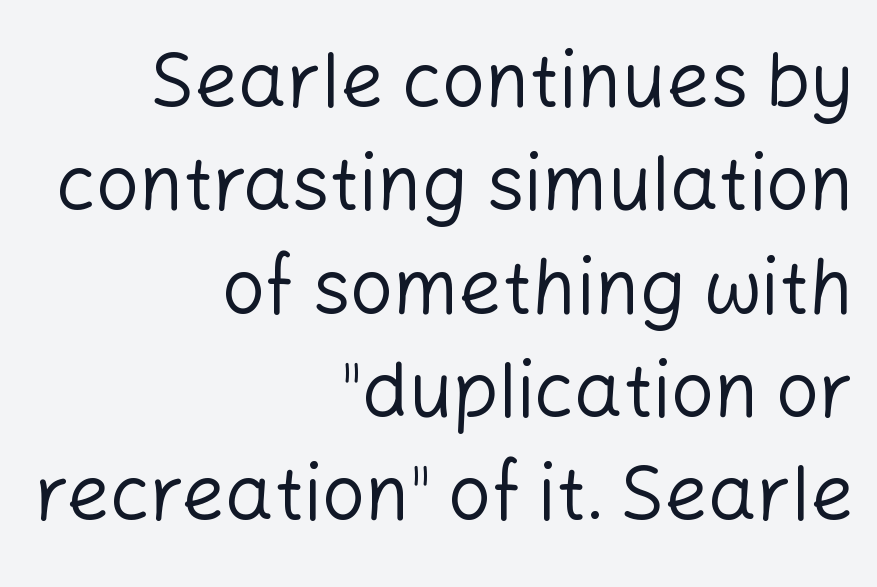
The image shows 76 px regular-weight sans-serif type, upright; set right-aligned, normal line spacing (1.36x), normal letter spacing, not underlined; low stroke contrast and a medium x-height.
